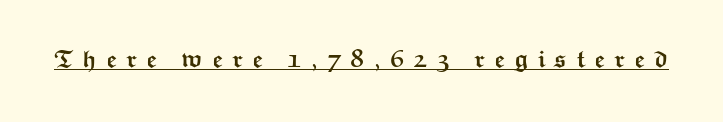
{"italic": "no", "bold": "yes", "underline": "yes", "letter_spacing": "wide", "letter_spacing_em": 0.37, "glyph_px": 24}
